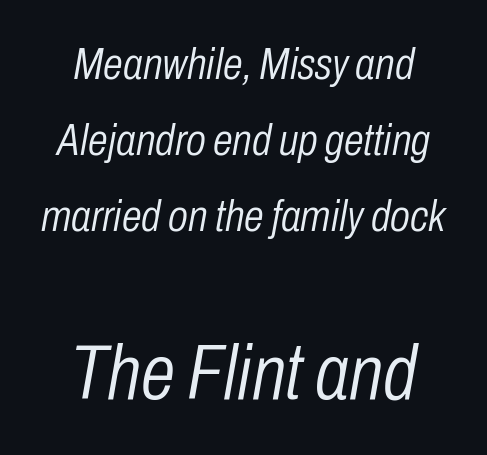
Line spacing here is normal. A student would call this center alignment; a typographer would say set centered. Nothing heavy about these letters — not bold at all. An italicized treatment has been applied to the whole sample. The second block has been scaled up relative to the first.
